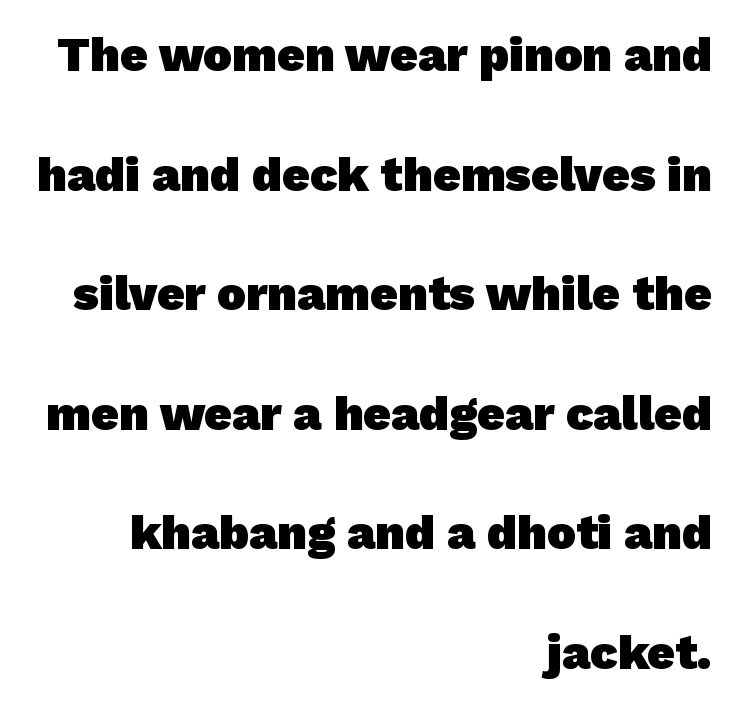
The image shows 48 px heavy sans-serif type; set right-aligned, loose line spacing (2.49x), normal letter spacing, not underlined; low stroke contrast and a medium x-height.
